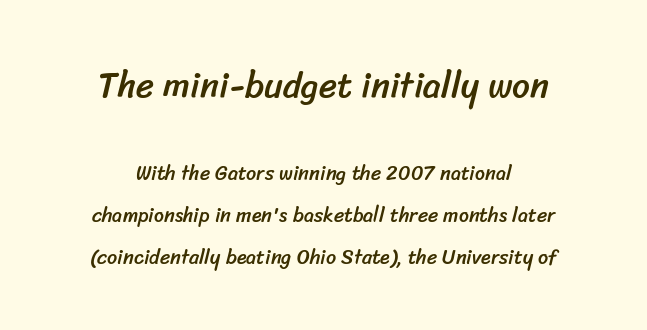
The image shows 35 px sans-serif type; set centered, loose line spacing (2.1x), normal letter spacing, not underlined; the first (top) block is 1.75x larger; low stroke contrast and a medium x-height.
